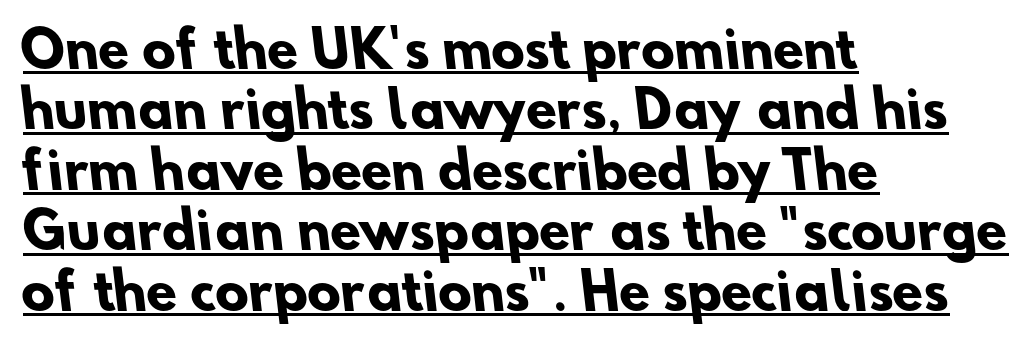
Bold? Absolutely — the strokes are thick and heavy. Nobody touched the tracking dial on this one. The sample's only ornament is a line tracing under the words. The passage is arranged the way most books set body copy — flush left. Is this a sans? Yes — the strokes have no serifs.
